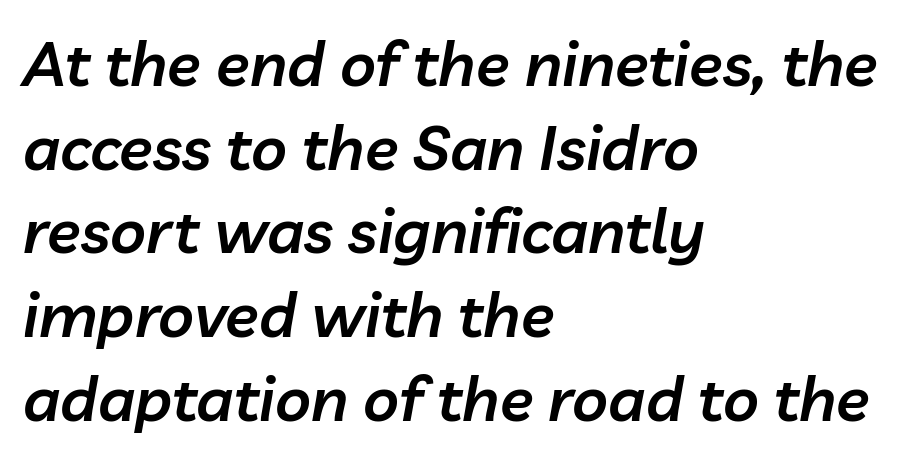
Here the designer chose a conventional face with non-uniform glyph widths. Line beginnings align vertically; line endings do not. Reading down the column, the eye jumps a familiar distance to each next line. The whole block is typeset with a tilt. The space directly below the letters is spotless. How heavy is the stroke? Medium-heavy — a semibold, shy of bold.
